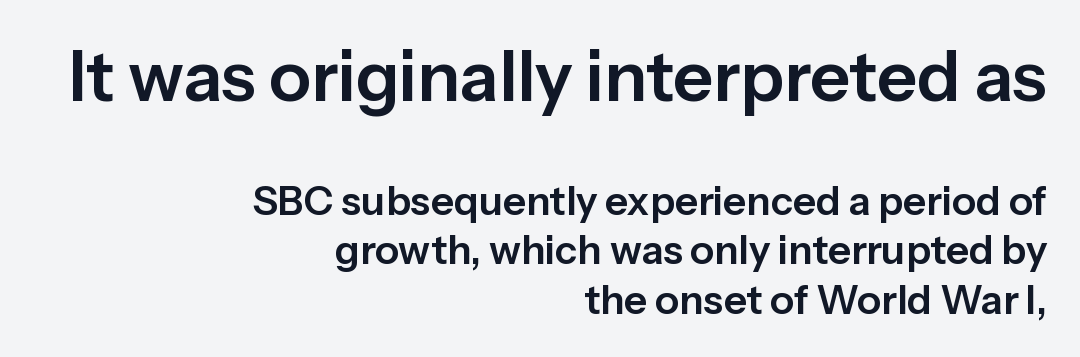
Q: Is the text italic (slanted)? A: No, it is upright.
Q: Is the typeface a serif or a sans-serif typeface? A: Sans-serif.
Q: Is the text underlined? A: No.
Q: How is the paragraph aligned? A: Right-aligned.
Q: Is the spacing between letters normal or unusually wide? A: Normal.
Q: Which block of text is set in a larger size, the first (top) or the second (bottom)? A: The first (top) one.
Q: Width (condensed, normal, or wide)? A: Normal.
Q: Stroke contrast? A: Low.
Q: x-height? A: Medium.
Q: Monospaced? A: No.
